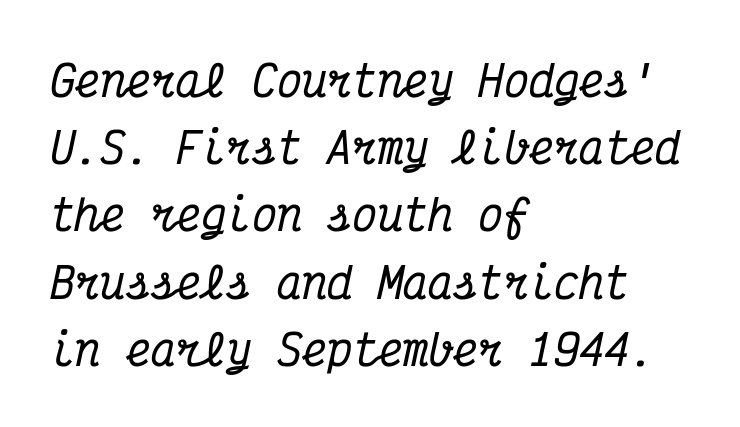
{"serif": "yes", "italic": "yes", "lean": "right", "slant_degrees": 12, "width": "condensed", "stroke_contrast": "medium", "x_height": "medium", "monospaced": "yes", "underline": "no", "align": "left", "line_spacing": "normal", "line_spacing_ratio": 1.6, "letter_spacing": "normal", "letter_spacing_em": 0.0, "glyph_px": 42}
